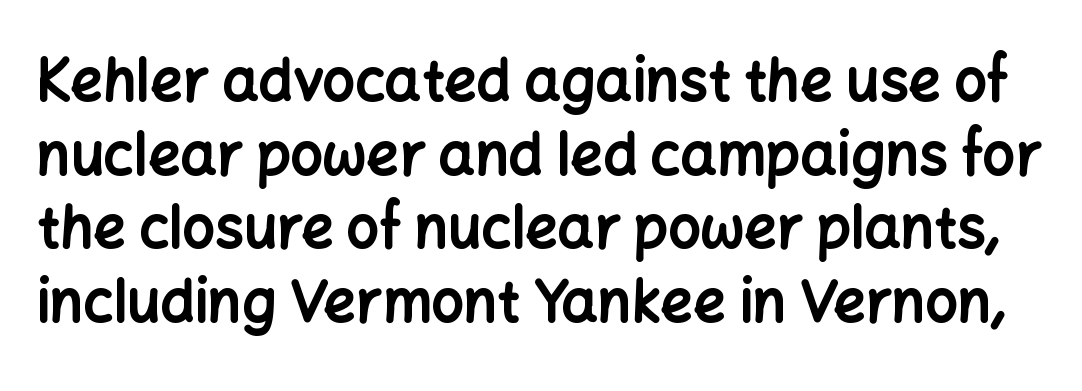
Q: Is the text bold? A: Yes.
Q: Is the text italic (slanted)? A: No, it is upright.
Q: Is the typeface a serif or a sans-serif typeface? A: Sans-serif.
Q: Is the text underlined? A: No.
Q: Is the spacing between letters normal or unusually wide? A: Normal.
Q: Is the spacing between lines tight, normal or loose? A: Normal.
Q: Width (condensed, normal, or wide)? A: Normal.
Q: Stroke contrast? A: Low.
Q: x-height? A: Medium.
Q: Monospaced? A: No.
